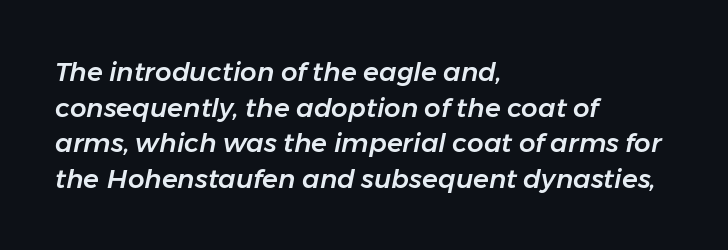
The image shows 26 px text type, italic (leaning right); set left-aligned, normal line spacing (1.37x), normal letter spacing, not underlined.
